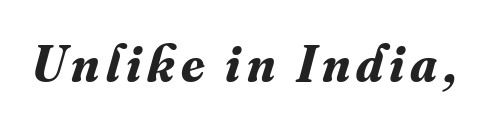
The image shows 52 px bold serif type, italic (leaning right); set not underlined; medium stroke contrast and a small x-height.
